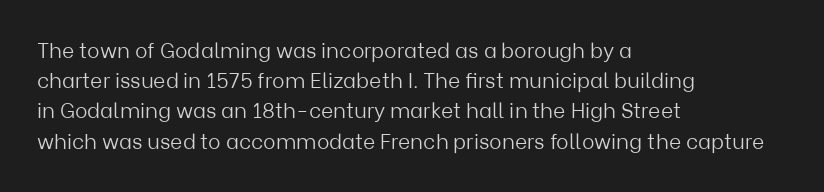
Q: Is the text bold? A: No.
Q: Is the text italic (slanted)? A: No, it is upright.
Q: Is the text underlined? A: No.
Q: How is the paragraph aligned? A: Left-aligned.
Q: Is the spacing between letters normal or unusually wide? A: Normal.
Q: Is the spacing between lines tight, normal or loose? A: Normal.
